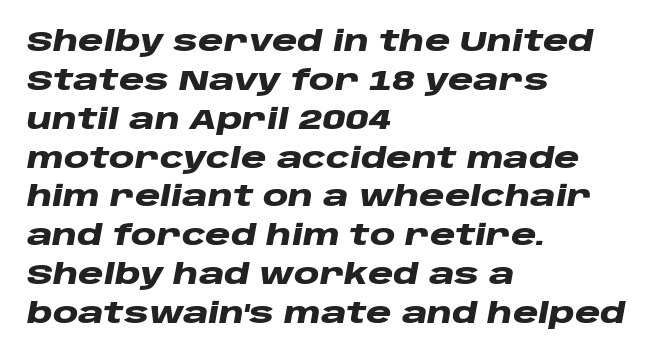
{"italic": "yes", "lean": "right", "slant_degrees": 10, "bold": "yes", "weight": "heavy", "width": "wide", "stroke_contrast": "low", "x_height": "large", "monospaced": "no", "underline": "no", "align": "left", "line_spacing": "normal", "line_spacing_ratio": 1.34, "letter_spacing": "normal", "letter_spacing_em": 0.0, "glyph_px": 29}
